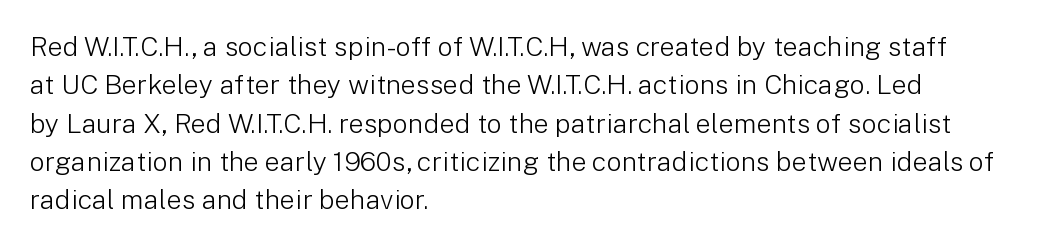
{"italic": "no", "bold": "no", "underline": "no", "align": "left", "line_spacing": "normal", "line_spacing_ratio": 1.42, "letter_spacing": "normal", "letter_spacing_em": 0.0, "glyph_px": 27}
